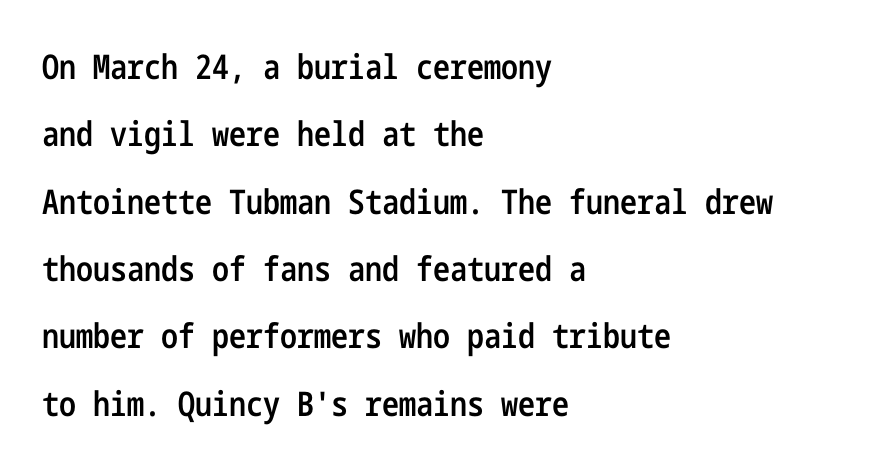
Reading down the column, the eye jumps a long way to each next line. Ordinary non-slanted type is in use. The passage shown is semibold, sitting just below true bold. Descenders hang freely into open space. Each letter's strokes conclude bluntly, with no projecting serifs. Notice how the passage keeps a crisp vertical edge on the left only.
